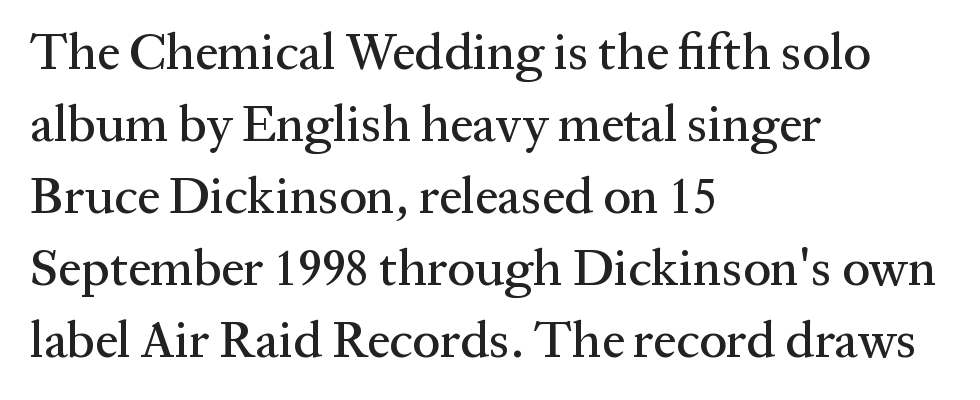
The image shows 51 px serif type, upright; set left-aligned, normal line spacing (1.41x), normal letter spacing, not underlined; medium stroke contrast and a medium x-height.
